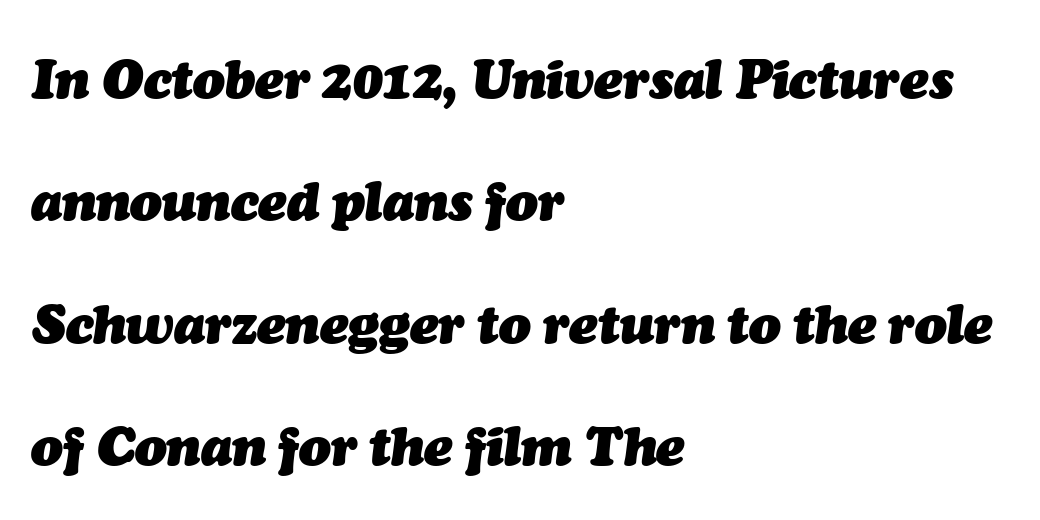
{"italic": "yes", "lean": "right", "slant_degrees": 7, "bold": "yes", "weight": "heavy", "width": "normal", "stroke_contrast": "medium", "x_height": "medium", "monospaced": "no", "underline": "no", "align": "left", "line_spacing": "loose", "line_spacing_ratio": 2.31, "letter_spacing": "normal", "letter_spacing_em": 0.0, "glyph_px": 53}
